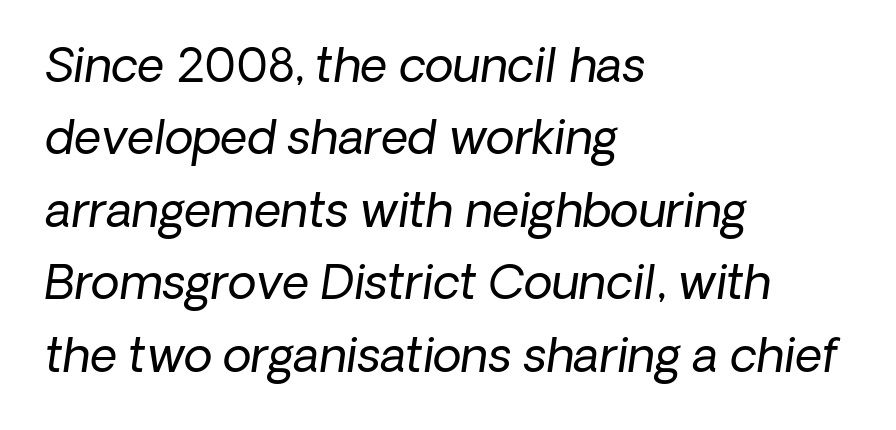
{"italic": "yes", "lean": "right", "slant_degrees": 8, "bold": "no", "weight": "regular", "width": "normal", "stroke_contrast": "low", "x_height": "medium", "monospaced": "no", "underline": "no", "align": "left", "line_spacing": "normal", "line_spacing_ratio": 1.54, "letter_spacing": "normal", "letter_spacing_em": 0.0, "glyph_px": 47}
